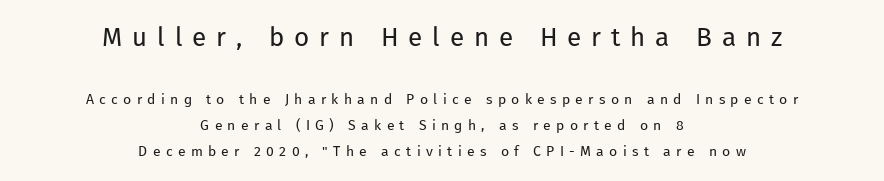
Look at the glyph heights: the upper group is clearly the bigger setting. The axis of the letterforms is exactly vertical. The passage is arranged like a title page — every line centered. Inter-character spacing is expanded well beyond the font's built-in metrics. Each stroke keeps to a modest, everyday thickness or less. Beneath every word, the page is bare.
